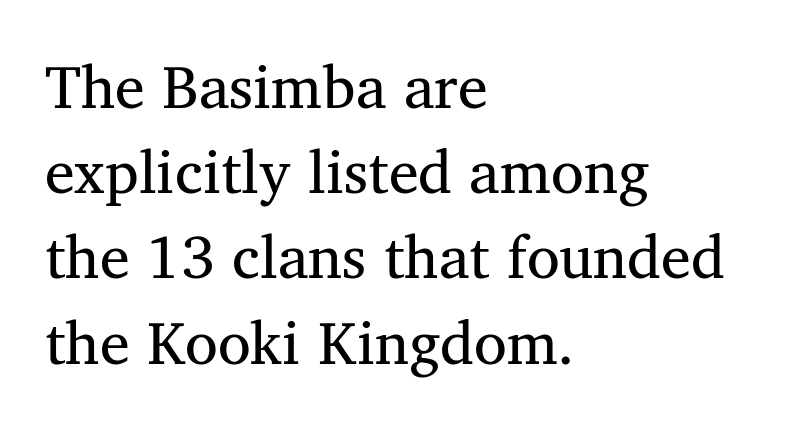
Q: Is the text bold? A: No.
Q: Is the text italic (slanted)? A: No, it is upright.
Q: Is the typeface a serif or a sans-serif typeface? A: Serif.
Q: Is the text underlined? A: No.
Q: How is the paragraph aligned? A: Left-aligned.
Q: Is the spacing between letters normal or unusually wide? A: Normal.
Q: Is the spacing between lines tight, normal or loose? A: Normal.
Q: Width (condensed, normal, or wide)? A: Normal.
Q: Stroke contrast? A: Medium.
Q: x-height? A: Medium.
Q: Monospaced? A: No.
